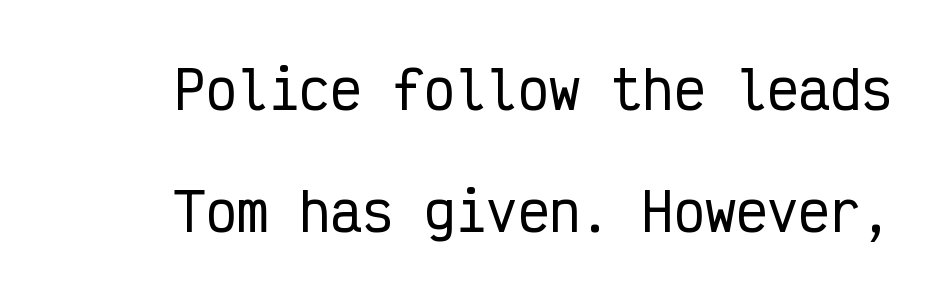
Q: Is the text italic (slanted)? A: No, it is upright.
Q: Is the typeface a serif or a sans-serif typeface? A: Sans-serif.
Q: Is the text underlined? A: No.
Q: Is the spacing between letters normal or unusually wide? A: Normal.
Q: Is the spacing between lines tight, normal or loose? A: Loose.
Q: Width (condensed, normal, or wide)? A: Condensed.
Q: Stroke contrast? A: Low.
Q: x-height? A: Medium.
Q: Monospaced? A: Yes.
